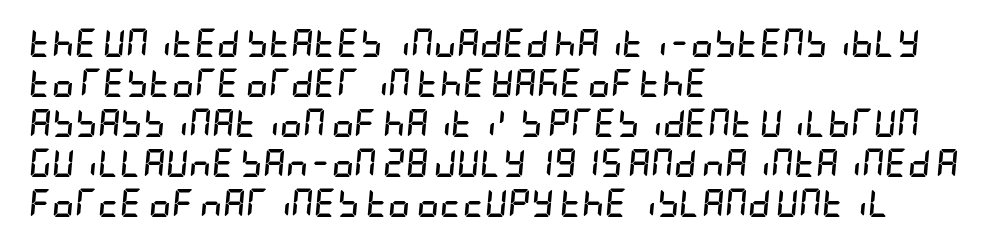
{"italic": "yes", "lean": "right", "slant_degrees": 5, "bold": "yes", "weight": "semibold", "width": "condensed", "stroke_contrast": "low", "x_height": "large", "underline": "no", "align": "left", "line_spacing": "normal", "line_spacing_ratio": 1.43, "letter_spacing": "normal", "letter_spacing_em": 0.0, "glyph_px": 28}
